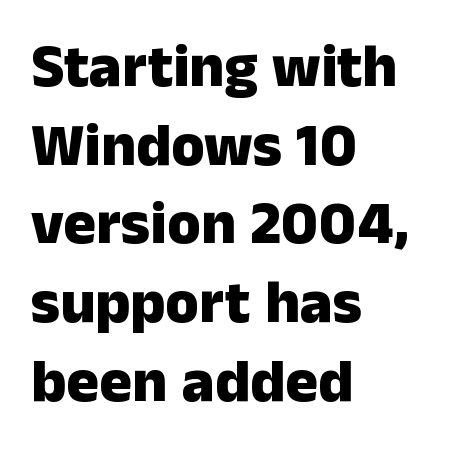
The image shows 61 px heavy sans-serif type, upright; set left-aligned, normal line spacing (1.29x), normal letter spacing, not underlined; low stroke contrast and a medium x-height.
